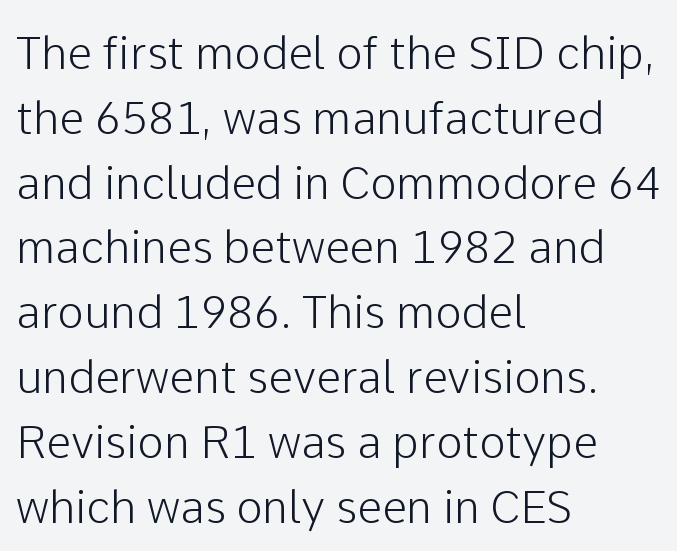
Q: Is the text italic (slanted)? A: No, it is upright.
Q: Is the typeface a serif or a sans-serif typeface? A: Sans-serif.
Q: Is the text underlined? A: No.
Q: How is the paragraph aligned? A: Left-aligned.
Q: Is the spacing between letters normal or unusually wide? A: Normal.
Q: Is the spacing between lines tight, normal or loose? A: Normal.
Q: Width (condensed, normal, or wide)? A: Normal.
Q: Stroke contrast? A: Low.
Q: x-height? A: Medium.
Q: Monospaced? A: No.
